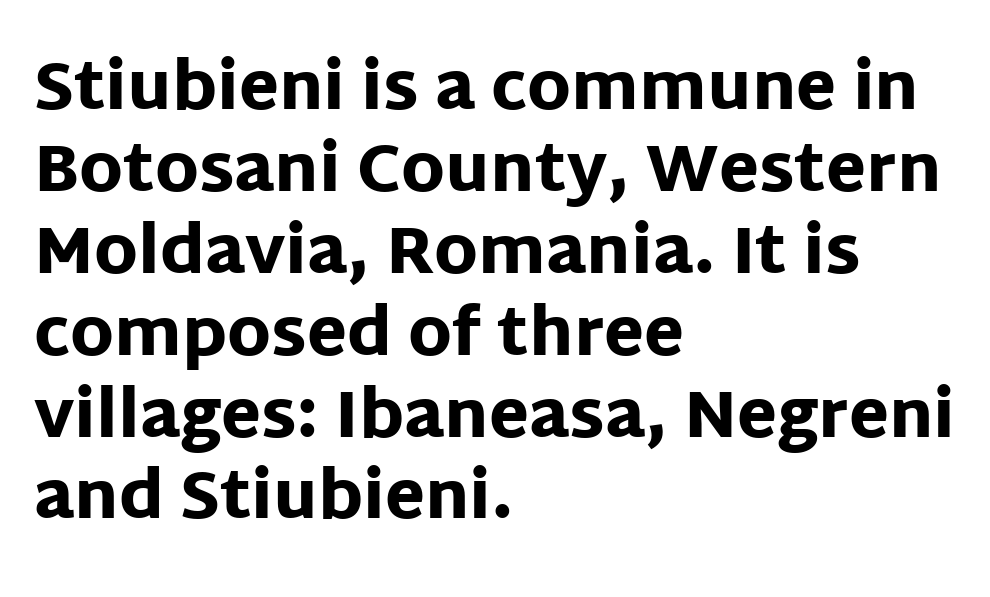
{"serif": "no", "italic": "no", "bold": "yes", "weight": "heavy", "width": "normal", "stroke_contrast": "low", "x_height": "large", "monospaced": "no", "underline": "no", "align": "left", "line_spacing": "normal", "line_spacing_ratio": 1.26, "letter_spacing": "normal", "letter_spacing_em": 0.0, "glyph_px": 65}
